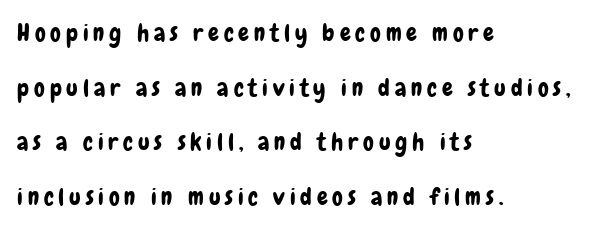
{"italic": "no", "underline": "no", "align": "left", "line_spacing": "loose", "line_spacing_ratio": 2.28, "letter_spacing": "wide", "letter_spacing_em": 0.2, "glyph_px": 24}
